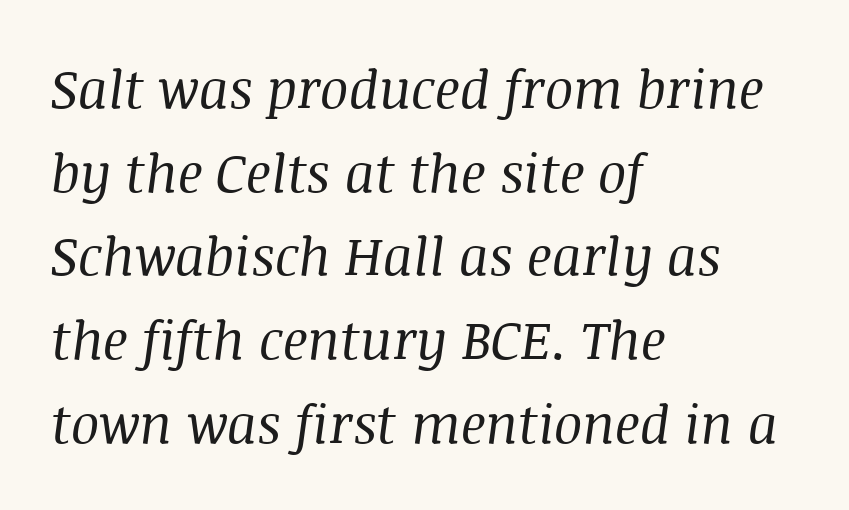
The image shows 53 px regular-weight serif type, italic (leaning right); set left-aligned, normal line spacing (1.58x), normal letter spacing, not underlined; medium stroke contrast and a large x-height.
